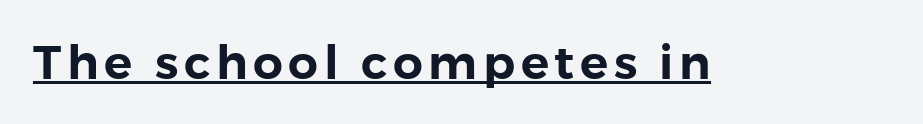
Tall strokes in this sample are plumb rather than angled. Notice how a bar underscores the lettering throughout. The type family on display is of the sans-serif kind. Think of a printed novel: that variable character pitch is what you see here.
